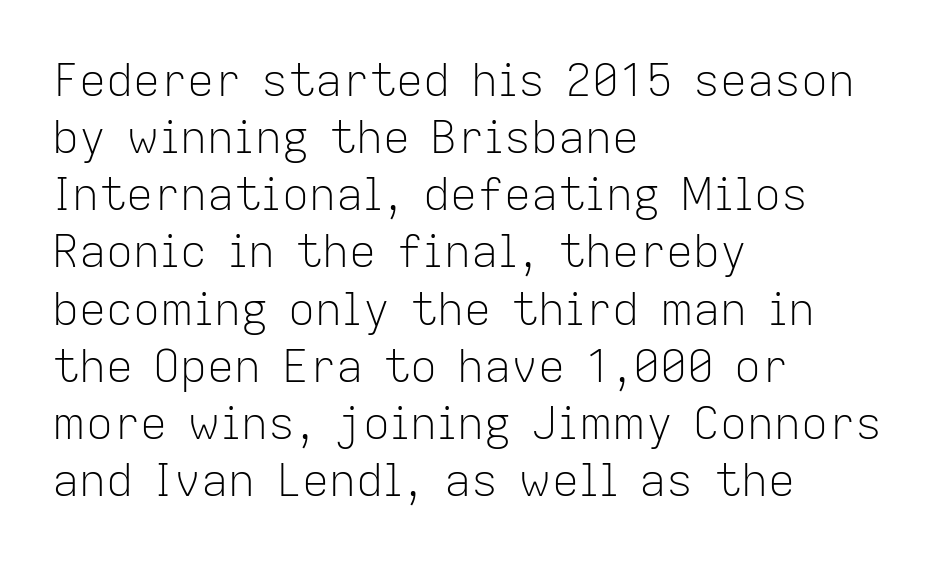
{"serif": "no", "italic": "no", "bold": "no", "weight": "light", "width": "normal", "stroke_contrast": "low", "x_height": "medium", "monospaced": "no", "underline": "no", "align": "left", "line_spacing": "normal", "line_spacing_ratio": 1.27, "letter_spacing": "normal", "letter_spacing_em": 0.0, "glyph_px": 45}
